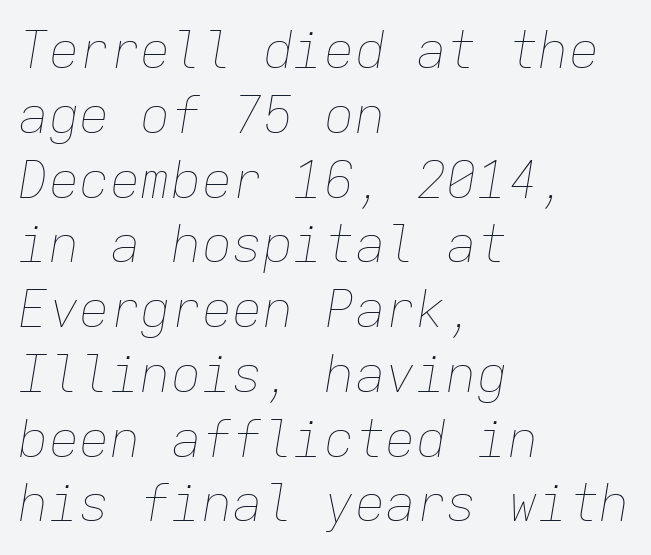
Q: Is the text bold? A: No.
Q: Is the text italic (slanted)? A: Yes, it leans right by about 9 degrees.
Q: Is the text underlined? A: No.
Q: How is the paragraph aligned? A: Left-aligned.
Q: Is the spacing between letters normal or unusually wide? A: Normal.
Q: Is the spacing between lines tight, normal or loose? A: Normal.
Q: Width (condensed, normal, or wide)? A: Normal.
Q: Stroke contrast? A: Low.
Q: x-height? A: Medium.
Q: Monospaced? A: Yes.
